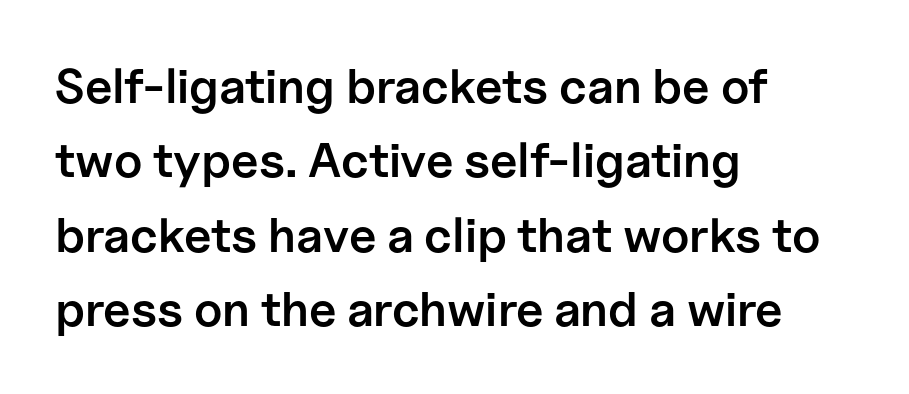
Line beginnings align vertically; line endings do not. The strokes are fattened partway — semibold, not bold. Characters follow at the spacing the type designer built in. This block has exactly the height ordinary leading produces. The area under the type is left untouched.
